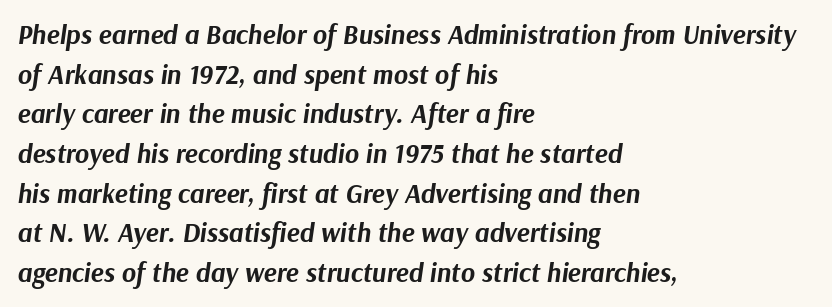
Nobody drew a line under any word here. This is heavy type, rendered in bold. Caption: multi-line text, flush left, ragged right. Whoever set this chose a conventional vertical rhythm. Is the type slanted? Yes — the strokes lean at a clear angle.
